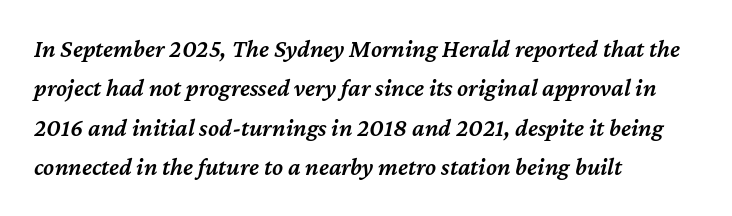
{"italic": "yes", "lean": "right", "slant_degrees": 12, "bold": "semi", "underline": "no", "align": "left", "line_spacing": "normal", "line_spacing_ratio": 1.58, "letter_spacing": "normal", "letter_spacing_em": 0.0, "glyph_px": 25}
